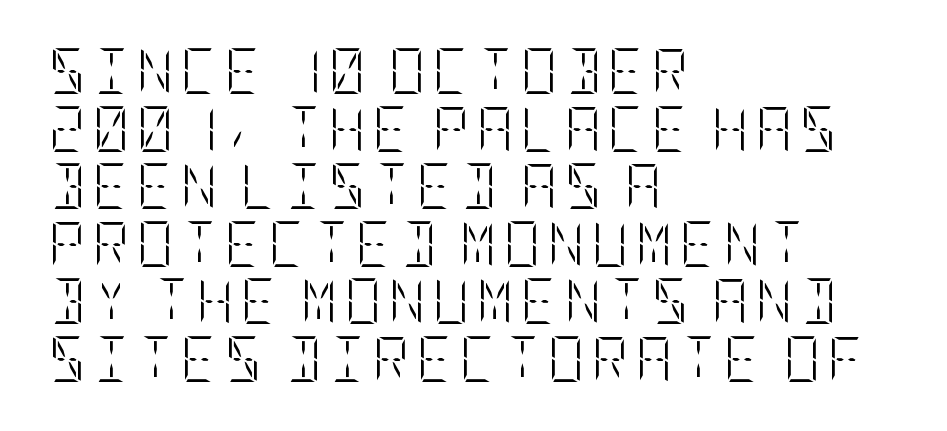
The characters are drawn with everyday or finer stroke widths. Nope, not italic — everything's standing straight. The rows are spaced the way most documents space them. Clear beneath every line of the passage. The compositor pushed each line to the left boundary.
